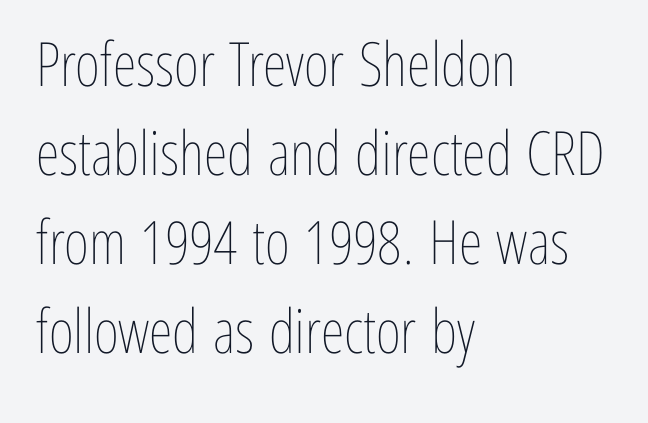
{"italic": "no", "bold": "no", "weight": "thin", "width": "condensed", "stroke_contrast": "low", "x_height": "medium", "monospaced": "no", "underline": "no", "align": "left", "line_spacing": "normal", "line_spacing_ratio": 1.46, "letter_spacing": "normal", "letter_spacing_em": 0.0, "glyph_px": 61}
